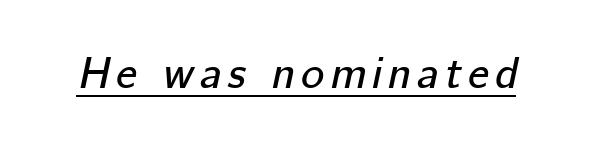
Q: Is the text italic (slanted)? A: Yes, it leans right by about 12 degrees.
Q: Is the text underlined? A: Yes.
Q: Width (condensed, normal, or wide)? A: Normal.
Q: Stroke contrast? A: Low.
Q: x-height? A: Medium.
Q: Monospaced? A: No.
